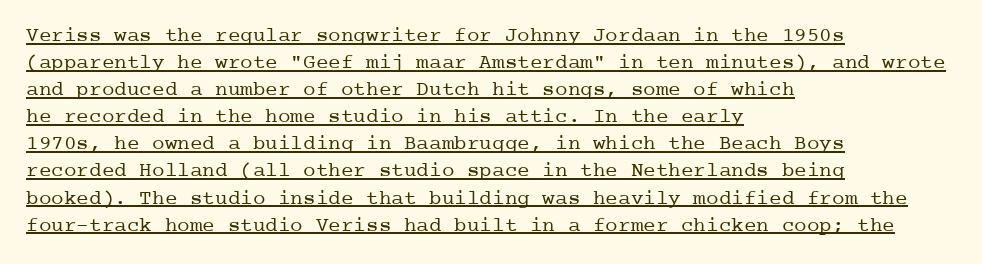
Teacher's note: observe the even left margin — that is flush-left alignment. Notice how the stems are strictly vertical — no italics here. In designer terms, the underline attribute is active on this setting. A typesetter would call this leading conventional body-copy spacing.
